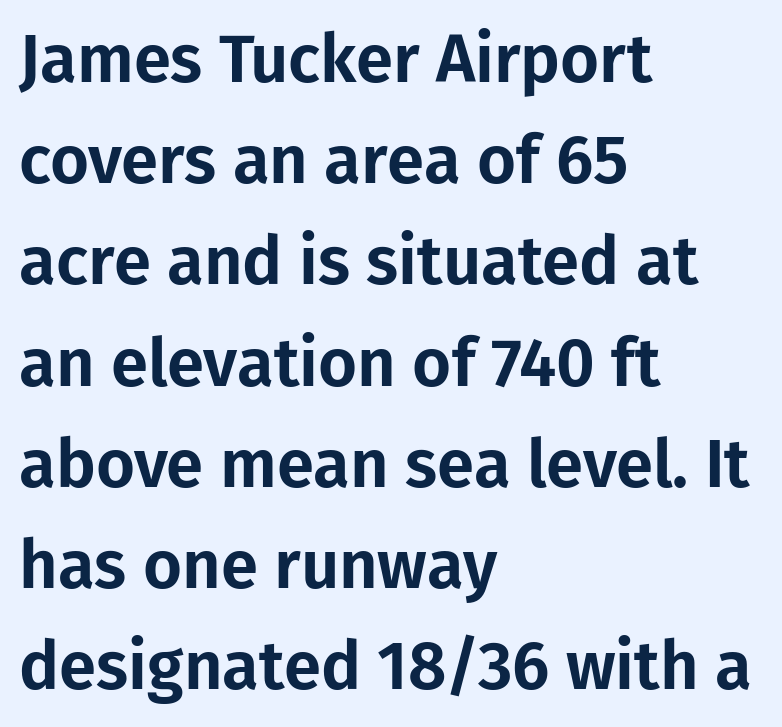
The image shows 67 px sans-serif type, upright; set left-aligned, normal line spacing (1.51x), normal letter spacing, not underlined; low stroke contrast and a medium x-height.
